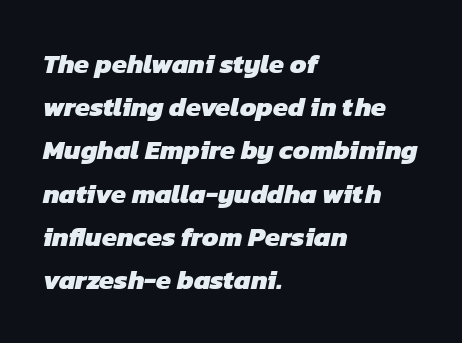
{"bold": "yes", "underline": "no", "align": "left", "line_spacing": "normal", "line_spacing_ratio": 1.6, "letter_spacing": "normal", "letter_spacing_em": 0.0, "glyph_px": 27}
